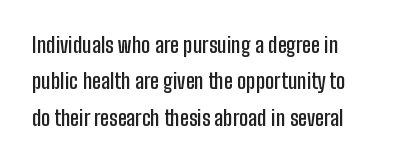
The typography opts for an upright posture over an oblique one. Weight check: semibold — heavier than regular, not quite bold. The baseline area is clear. The rendering keeps characters at their native spacing.
